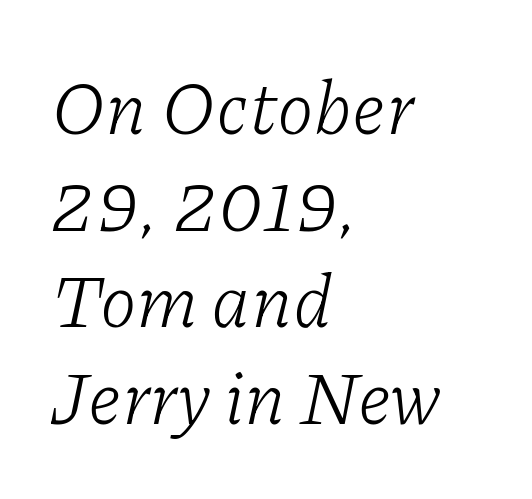
The image shows 75 px light serif type, italic (leaning right); set left-aligned, normal line spacing (1.29x), normal letter spacing, not underlined; low stroke contrast and a medium x-height.
